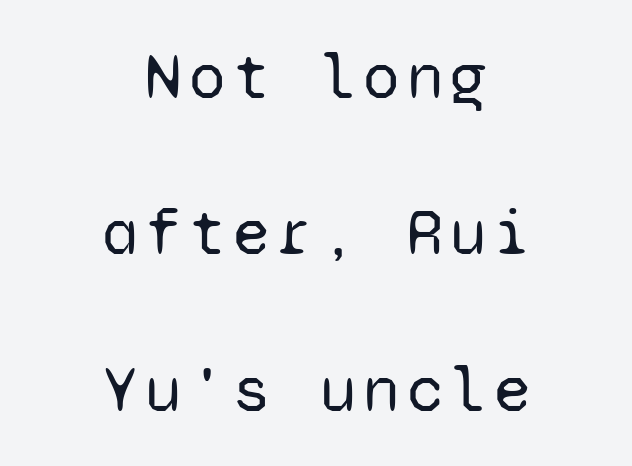
The image shows 66 px regular-weight sans-serif type, upright, monospaced; set centered, loose line spacing (2.37x), not underlined; low stroke contrast and a medium x-height.
